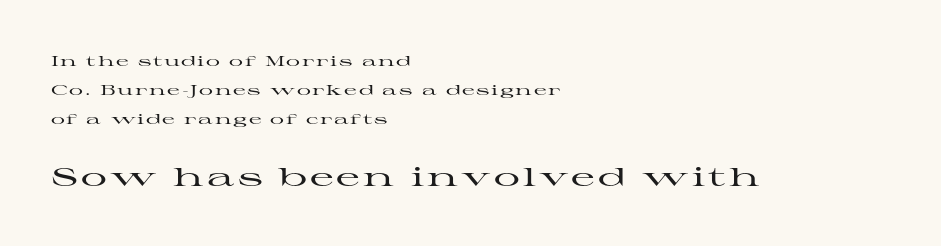
{"italic": "no", "underline": "no", "align": "left", "line_spacing": "loose", "line_spacing_ratio": 2.07, "larger_block": "second", "size_ratio": 1.86, "glyph_px": 26}
